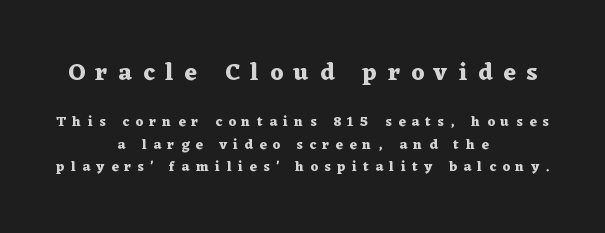
The block sitting higher on the canvas is the one with enlarged characters. Honestly, there is no underline to notice here at all. Leading: standard. Observe the wide spacing: letters keep a clear distance from each other.
